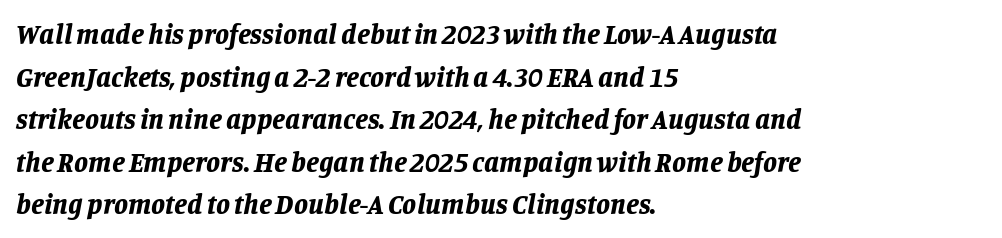
Q: Is the text bold? A: Yes.
Q: Is the text italic (slanted)? A: Yes, it leans right by about 11 degrees.
Q: Is the text underlined? A: No.
Q: How is the paragraph aligned? A: Left-aligned.
Q: Is the spacing between letters normal or unusually wide? A: Normal.
Q: Is the spacing between lines tight, normal or loose? A: Normal.
Q: Width (condensed, normal, or wide)? A: Normal.
Q: Stroke contrast? A: Low.
Q: x-height? A: Large.
Q: Monospaced? A: No.
